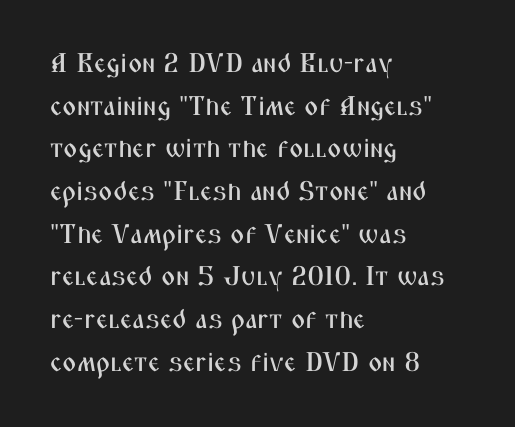
The words here are not underlined. Upright lettering throughout. This rendering leaves character spacing at its baseline value. These lines stack with their left ends in a neat column. Vertical spacing — default.
